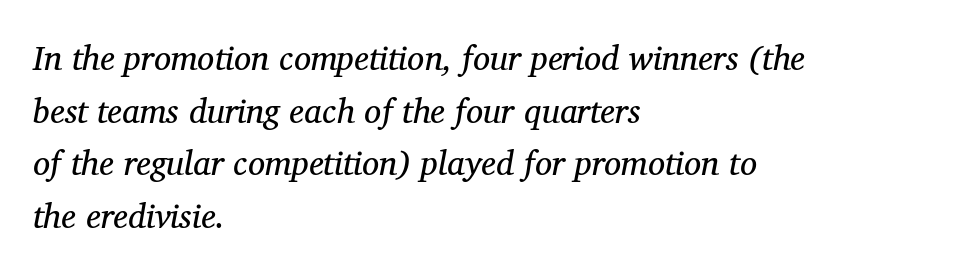
Q: Is the text bold? A: No.
Q: Is the text italic (slanted)? A: Yes, it leans right by about 11 degrees.
Q: Is the typeface a serif or a sans-serif typeface? A: Serif.
Q: Is the text underlined? A: No.
Q: How is the paragraph aligned? A: Left-aligned.
Q: Is the spacing between letters normal or unusually wide? A: Normal.
Q: Is the spacing between lines tight, normal or loose? A: Normal.
Q: Width (condensed, normal, or wide)? A: Normal.
Q: Stroke contrast? A: Medium.
Q: x-height? A: Medium.
Q: Monospaced? A: No.
